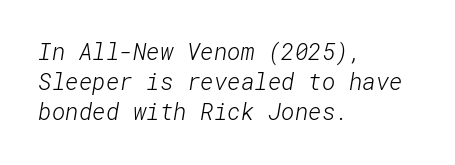
The gaps between neighbouring characters are ordinary and unremarkable. Left-aligned paragraph, ragged on the right. Weight: in the light-to-regular range. Honestly, there is no underline to notice here at all. These lines sit exactly where default settings would place them.
